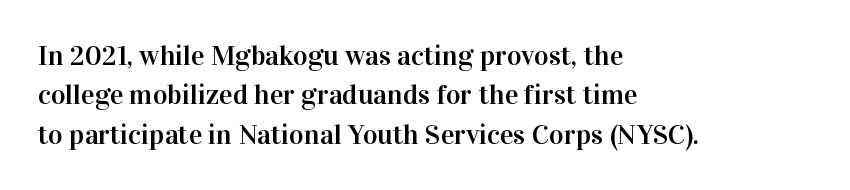
{"serif": "yes", "italic": "no", "width": "normal", "stroke_contrast": "high", "x_height": "medium", "monospaced": "no", "underline": "no", "align": "left", "line_spacing": "normal", "line_spacing_ratio": 1.41, "letter_spacing": "normal", "letter_spacing_em": 0.0, "glyph_px": 28}
